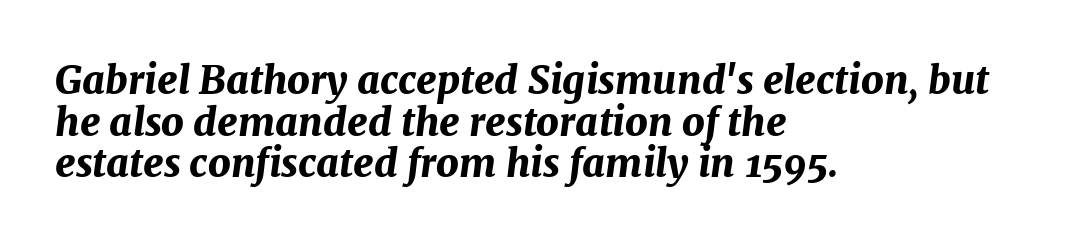
The paragraph shown leans on its left margin. Spacing verdict: proportional, widths tailored to each character. Glance below the letters and you will spot only blank space. What weight is shown? A full bold with thick strokes. The tracking reads as untouched default to a designer's eye. This sample trades vertical openness for compactness between lines.
